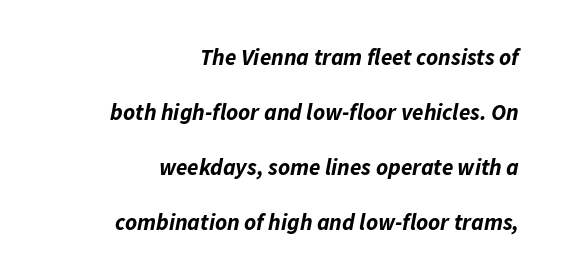
The image shows 23 px bold type, italic (leaning right); set right-aligned, loose line spacing (2.39x), normal letter spacing, not underlined.
